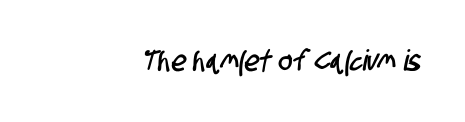
Q: Is the typeface a serif or a sans-serif typeface? A: Sans-serif.
Q: Is the text underlined? A: No.
Q: How is the paragraph aligned? A: Right-aligned.
Q: Is the spacing between letters normal or unusually wide? A: Normal.
Q: Width (condensed, normal, or wide)? A: Condensed.
Q: Stroke contrast? A: Low.
Q: x-height? A: Large.
Q: Monospaced? A: No.
